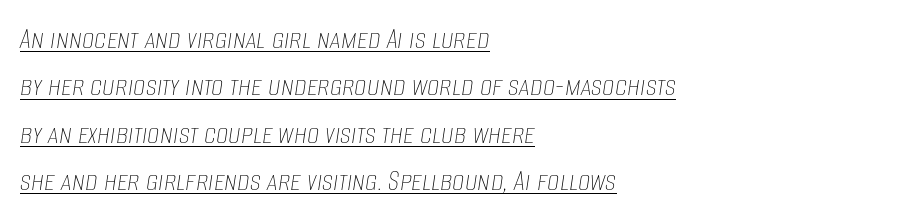
Q: Is the text bold? A: No.
Q: Is the text italic (slanted)? A: Yes, it leans right by about 8 degrees.
Q: Is the text underlined? A: Yes.
Q: How is the paragraph aligned? A: Left-aligned.
Q: Is the spacing between letters normal or unusually wide? A: Normal.
Q: Is the spacing between lines tight, normal or loose? A: Normal.
Q: Width (condensed, normal, or wide)? A: Condensed.
Q: Stroke contrast? A: Low.
Q: x-height? A: Large.
Q: Monospaced? A: No.
